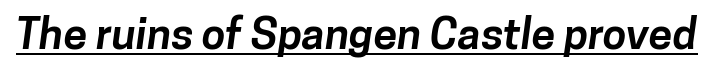
{"serif": "no", "bold": "yes", "weight": "bold", "width": "normal", "stroke_contrast": "low", "x_height": "medium", "monospaced": "no", "underline": "yes", "letter_spacing": "normal", "letter_spacing_em": 0.0, "glyph_px": 43}
